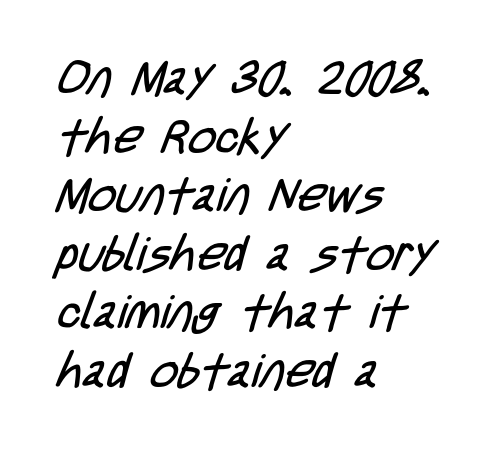
The image shows 48 px regular-weight, condensed sans-serif type; set left-aligned, line spacing 1.22x, normal letter spacing, not underlined; low stroke contrast and a large x-height.
